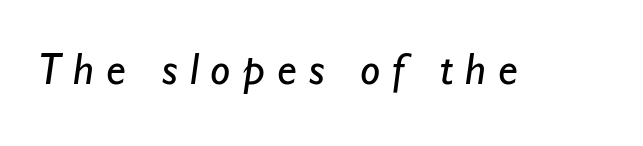
{"serif": "no", "bold": "no", "weight": "regular", "width": "normal", "stroke_contrast": "low", "x_height": "small", "monospaced": "no", "underline": "no", "letter_spacing": "wide", "letter_spacing_em": 0.27, "glyph_px": 45}
